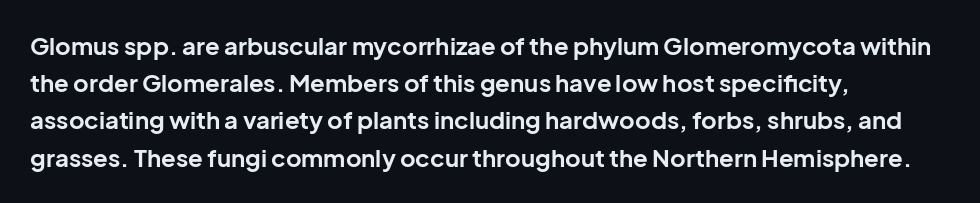
The image shows 24 px bold type, upright; set left-aligned, normal line spacing (1.55x), normal letter spacing, not underlined.
